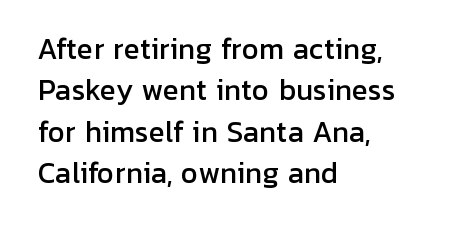
{"italic": "no", "underline": "no", "align": "left", "line_spacing": "normal", "line_spacing_ratio": 1.53, "letter_spacing": "normal", "letter_spacing_em": 0.0, "glyph_px": 27}
